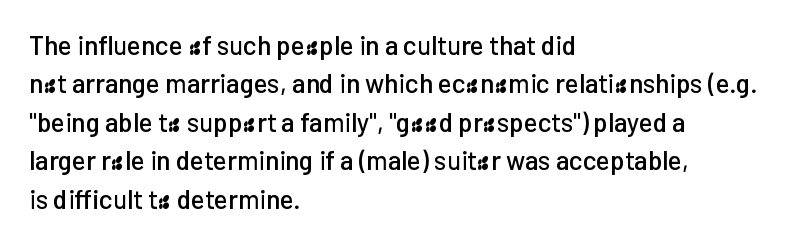
These lines keep a tight, regular rhythm from letter to letter. A student would call this left alignment; a typographer would say flush left, rag right. Descenders are the only things crossing below the line. Evenly set lines give the paragraph a standard silhouette. Ordinary non-slanted type is in use.
